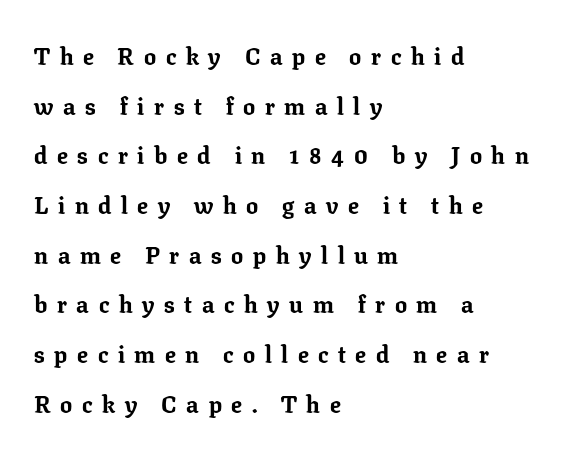
These lines have a slow, spaced-out rhythm from letter to letter. Check the space under the baseline: it is left empty. Every row of glyphs begins at an identical x-position on the left. Style check: upright.
